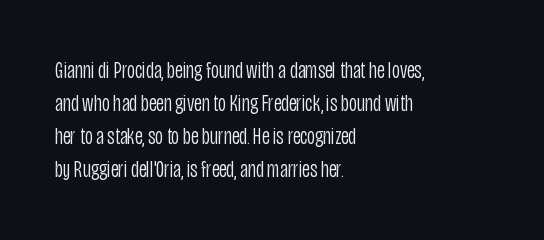
Q: Is the text bold? A: No.
Q: Is the text italic (slanted)? A: No, it is upright.
Q: Is the text underlined? A: No.
Q: How is the paragraph aligned? A: Left-aligned.
Q: Is the spacing between letters normal or unusually wide? A: Normal.
Q: Is the spacing between lines tight, normal or loose? A: Normal.
